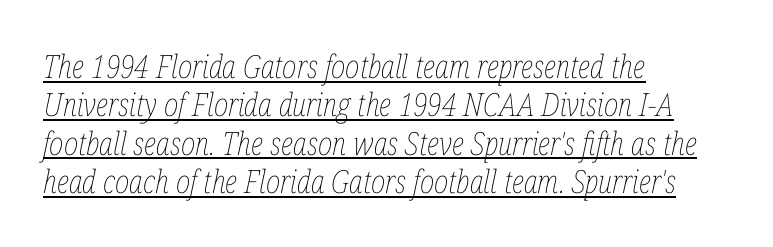
This is underlined copy, the kind a proofreader might mark for attention. Would a proofreader flag this as italicized? Yes. Each word holds together tightly as a unit, with standard inter-letter gaps. The passage shown is typed in a proportional face where columns would drift. Letters have the restrained weight of plain body copy at most. Where is the straight margin? On the left.
